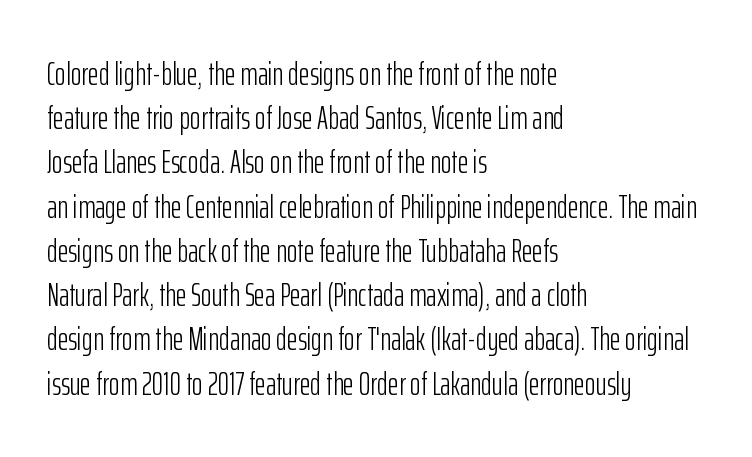
{"serif": "no", "italic": "no", "bold": "no", "weight": "light", "width": "condensed", "stroke_contrast": "low", "x_height": "medium", "monospaced": "no", "underline": "no", "align": "left", "line_spacing": "normal", "line_spacing_ratio": 1.34, "letter_spacing": "normal", "letter_spacing_em": 0.0, "glyph_px": 33}
